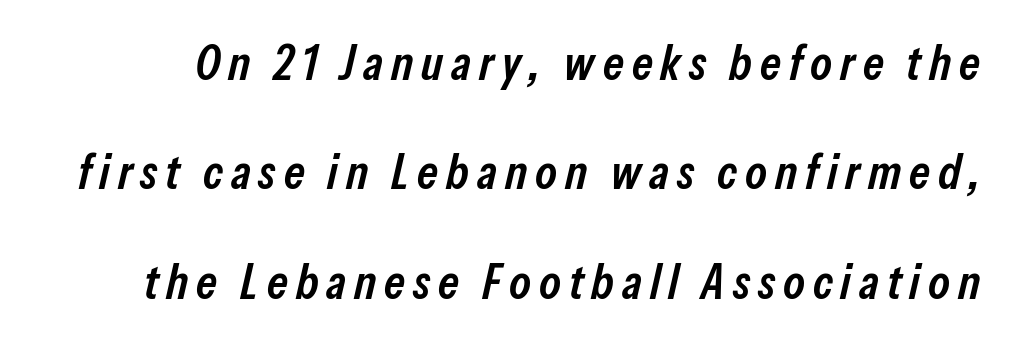
{"italic": "yes", "lean": "right", "slant_degrees": 13, "bold": "semi", "weight": "semibold", "width": "condensed", "stroke_contrast": "low", "x_height": "medium", "monospaced": "no", "underline": "no", "line_spacing": "loose", "line_spacing_ratio": 2.23, "glyph_px": 49}
